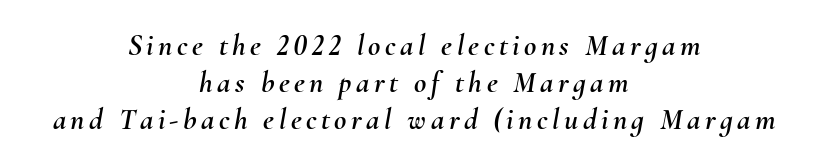
These lines are rendered in a variable-pitch font. This sample is center-justified, so both line endings float freely. The typography opts for an oblique posture over an upright one. Check under the words: just untouched page.
